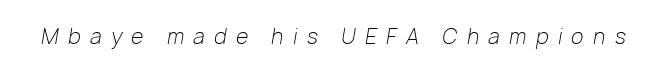
Stroke thickness stays within the range of a standard reading face or lighter. The type is letterspaced generously, with wide tracking. Any mark beneath the type? The region is blank. Tall strokes in this sample are angled rather than plumb.
